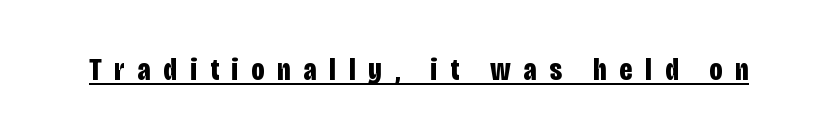
{"serif": "no", "italic": "no", "bold": "yes", "weight": "bold", "width": "condensed", "stroke_contrast": "low", "x_height": "large", "monospaced": "no", "underline": "yes", "letter_spacing": "wide", "letter_spacing_em": 0.42, "glyph_px": 31}
